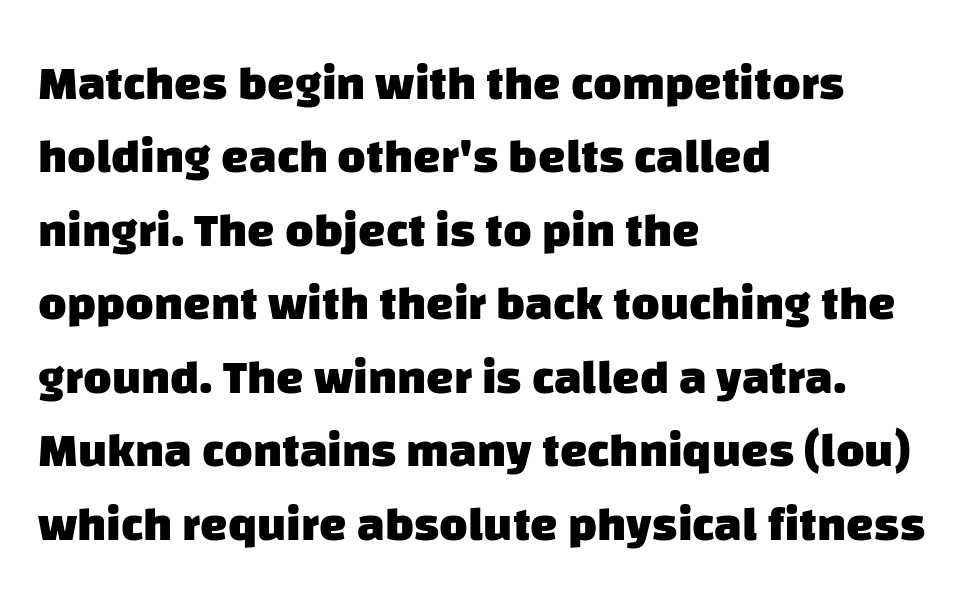
The horizontal fit of the characters is conventional and even. The sample has been set heavy, in full bold. Unlike a traditional serif, this face leaves its strokes unadorned. The lines in this sample share a left origin and differ only in where they stop. Proportional: the letters do not fall into vertical columns.
